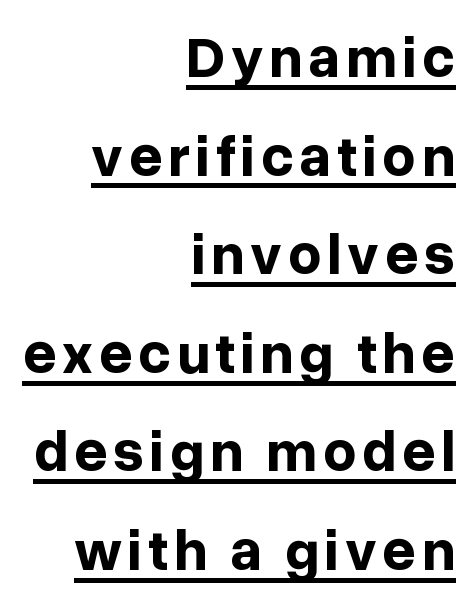
{"serif": "no", "italic": "no", "bold": "yes", "weight": "bold", "width": "normal", "stroke_contrast": "low", "x_height": "medium", "monospaced": "no", "underline": "yes", "align": "right", "line_spacing": "normal", "line_spacing_ratio": 1.7, "glyph_px": 58}
